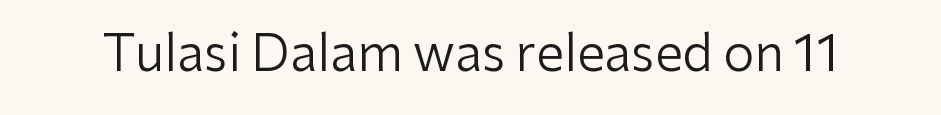
Regarding serifs, this sample does without them. Varying glyph widths throughout — classic text-font behaviour. Vertical stems look standard width or narrower in stroke. This rendering leaves character spacing at its baseline value. This is roman type, the default non-slanted kind.
